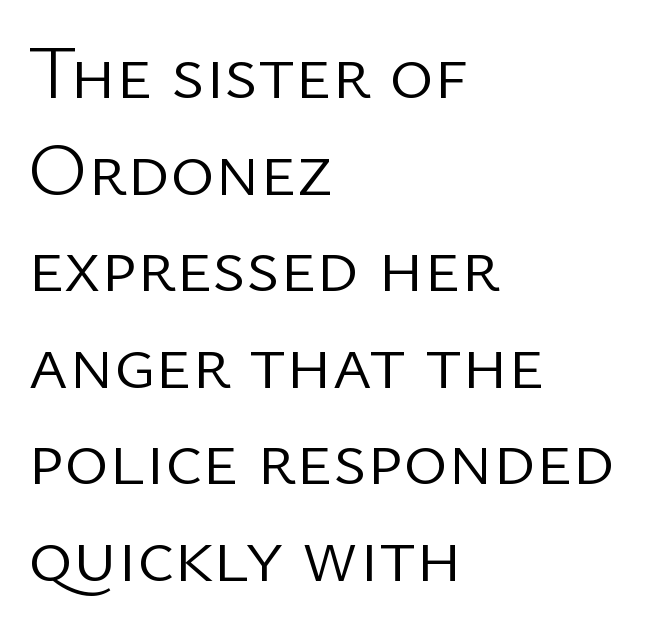
This rendering leaves character spacing at its baseline value. Characters remain perfectly vertical along every line. In terms of letterform style, serifs are entirely absent. No chunkiness to these letters — they're not bold. Reading down the block, your eye returns to a fixed left position each line. Descender tails drop into unmarked territory.
